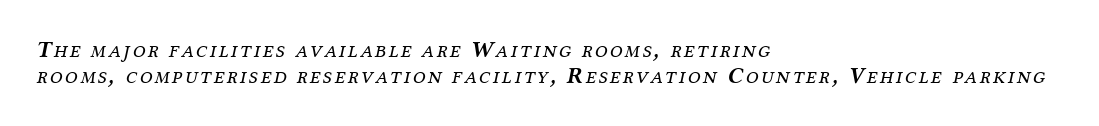
Any mark beneath the type? The region is blank. Weight class: somewhere from thin through regular. Layout note: lines flush left. This sample trades vertical openness for compactness between lines. Italic? Definitely — the glyphs are oblique.
